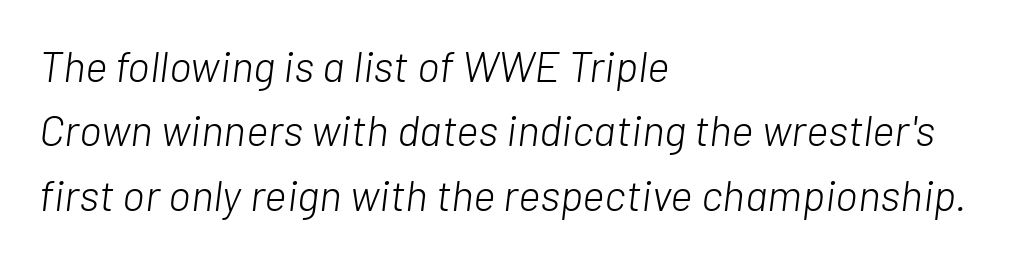
This sample uses an oblique cut, with every glyph tilted off the vertical. Any mark beneath the type? The region is blank. Is the letter spacing exaggerated? No — it looks like the ordinary default. Caption: multi-line text, flush left, ragged right.
